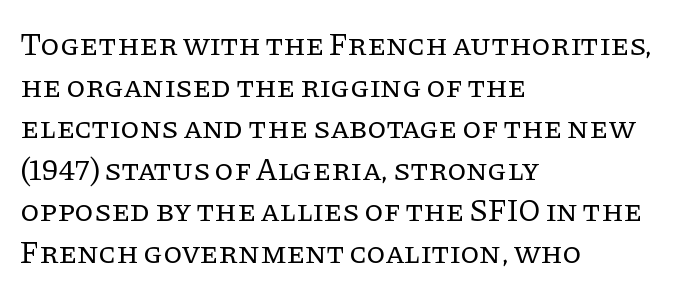
Q: Is the text bold? A: No.
Q: Is the text italic (slanted)? A: No, it is upright.
Q: Is the typeface a serif or a sans-serif typeface? A: Serif.
Q: Is the text underlined? A: No.
Q: How is the paragraph aligned? A: Left-aligned.
Q: Is the spacing between letters normal or unusually wide? A: Normal.
Q: Is the spacing between lines tight, normal or loose? A: Normal.
Q: Width (condensed, normal, or wide)? A: Normal.
Q: Stroke contrast? A: Low.
Q: x-height? A: Large.
Q: Monospaced? A: No.
